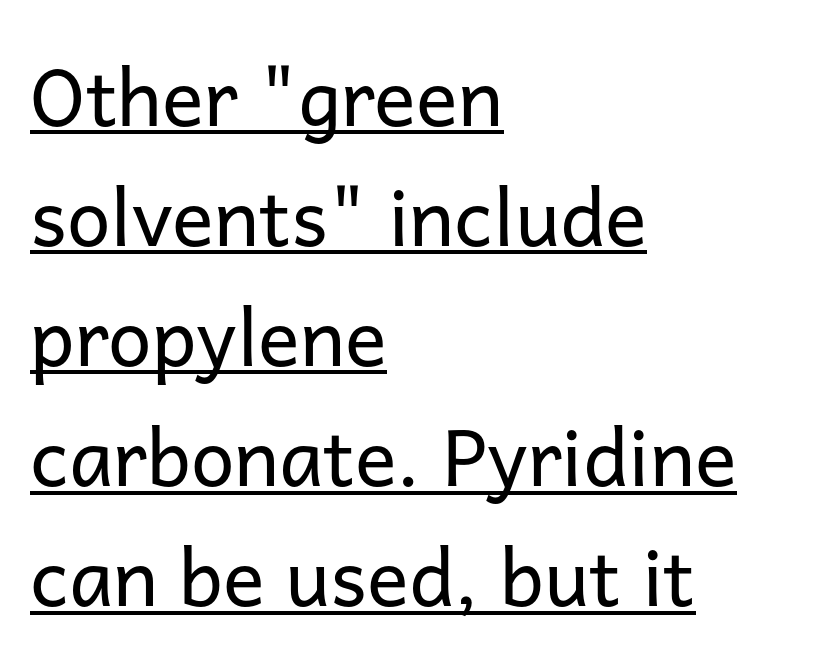
Underlining? Definitely there. The lines are quadded left. Unbolded letterforms with no extra heft. Leading: standard. The face used here is rendered with its standard letterfit. If you drew a line through each stem, it would be perfectly vertical.
